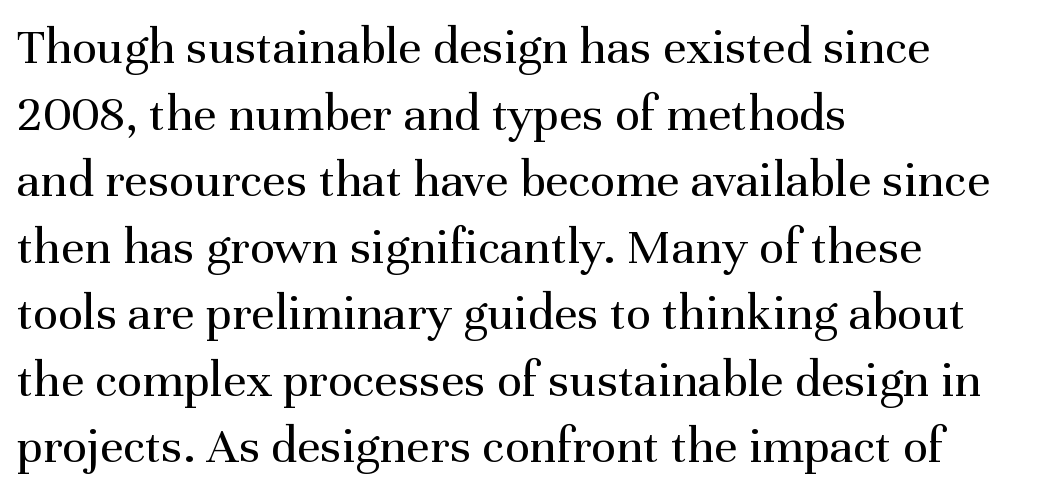
{"serif": "yes", "italic": "no", "bold": "no", "weight": "regular", "width": "normal", "stroke_contrast": "medium", "x_height": "medium", "monospaced": "no", "underline": "no", "align": "left", "line_spacing": "normal", "line_spacing_ratio": 1.28, "letter_spacing": "normal", "letter_spacing_em": 0.0, "glyph_px": 52}
